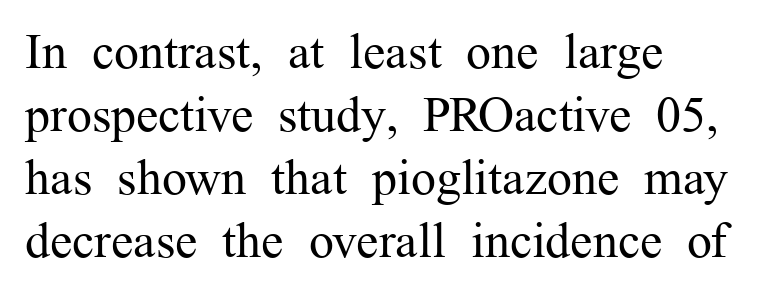
The image shows 50 px regular-weight serif type, upright; set left-aligned, normal line spacing (1.26x), normal letter spacing, not underlined; medium stroke contrast and a medium x-height.
